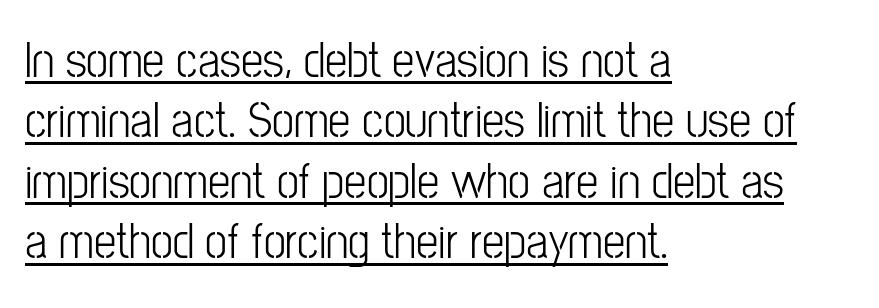
A student would call this left alignment; a typographer would say flush left, rag right. This sample has the flowing, uneven cadence of proportional lettering. This is sans-serif lettering, the kind often seen on screens and signage. This is roman type, the default non-slanted kind. The rendering uses the underline text-decoration.
